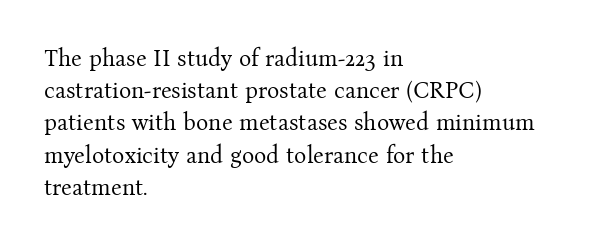
Regarding leading, the lines here are spaced in the standard way. The setting favours the left margin, as ordinary paragraphs usually do. The typeface has the unassuming heft of standard copy or less. The tracking reads as untouched default to a designer's eye. Type without underlining. Vertical strokes here are truly vertical.
